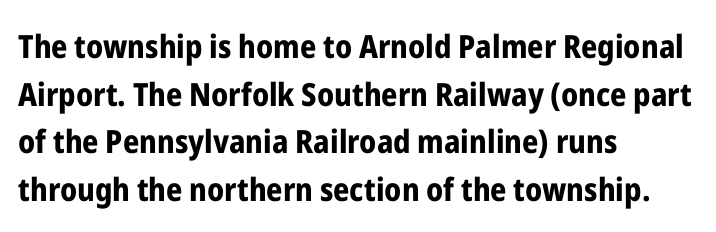
{"serif": "no", "italic": "no", "bold": "yes", "weight": "bold", "width": "condensed", "stroke_contrast": "low", "x_height": "medium", "monospaced": "no", "underline": "no", "align": "left", "line_spacing": "normal", "line_spacing_ratio": 1.49, "letter_spacing": "normal", "letter_spacing_em": 0.0, "glyph_px": 32}
